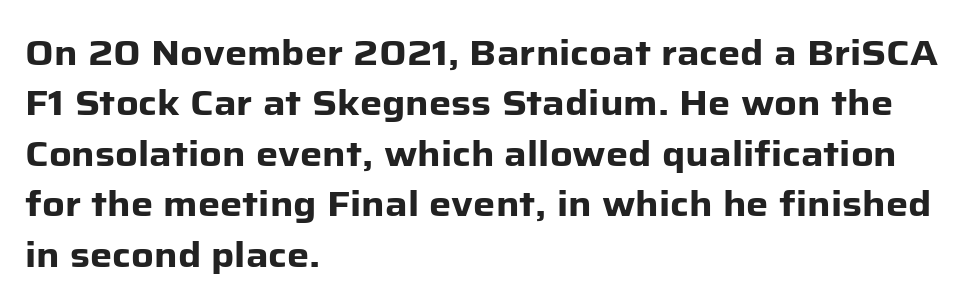
Q: Is the text bold? A: Yes.
Q: Is the text italic (slanted)? A: No, it is upright.
Q: Is the typeface a serif or a sans-serif typeface? A: Sans-serif.
Q: Is the text underlined? A: No.
Q: How is the paragraph aligned? A: Left-aligned.
Q: Is the spacing between letters normal or unusually wide? A: Normal.
Q: Is the spacing between lines tight, normal or loose? A: Normal.
Q: Width (condensed, normal, or wide)? A: Normal.
Q: Stroke contrast? A: Low.
Q: x-height? A: Medium.
Q: Monospaced? A: No.
